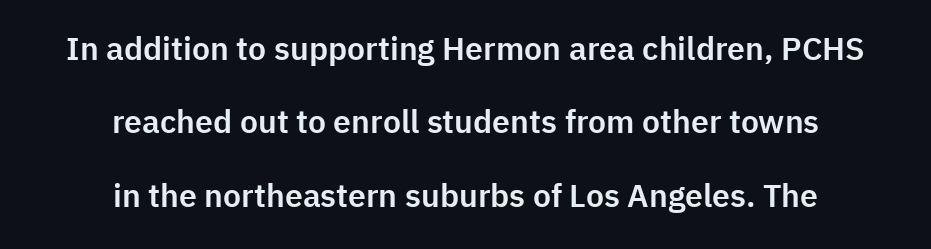
{"serif": "no", "italic": "no", "width": "normal", "stroke_contrast": "low", "x_height": "medium", "monospaced": "no", "underline": "no", "align": "center", "line_spacing": "loose", "line_spacing_ratio": 2.29, "letter_spacing": "normal", "letter_spacing_em": 0.0, "glyph_px": 32}
